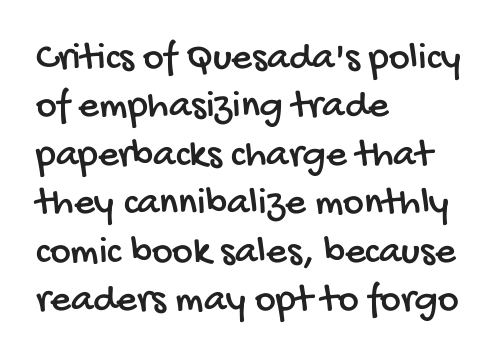
Beneath every word, the page is bare. Note the varied advance widths — an 'i' is clearly narrower than an 'm'. Look at the bottom of the vertical strokes: they stop flat, with no serifs. Standard letterfit; no display-style spreading of the glyphs. The rag falls on the right side of this text block.
